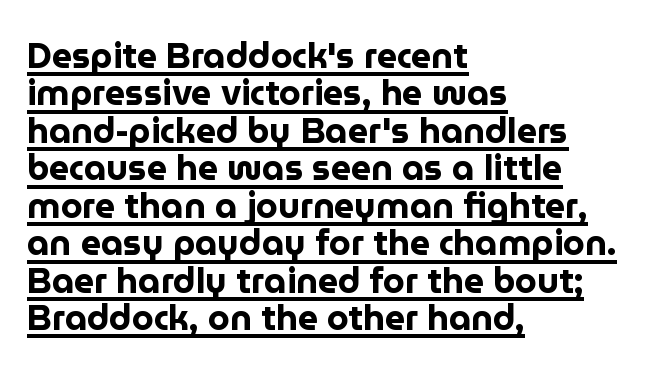
Grotesque or geometric, the face here clearly has no serifs. The type sits square on the baseline with zero lean. Do the characters align in a grid? No, the font is proportional. Caption: bold face, heavy strokes.
